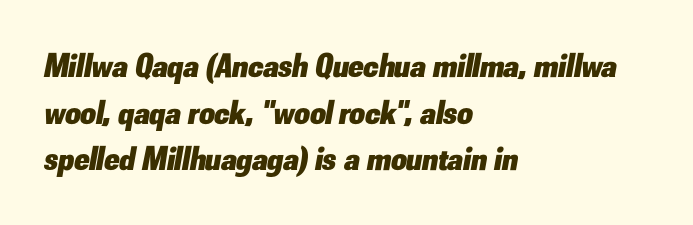
{"italic": "yes", "lean": "right", "slant_degrees": 10, "bold": "yes", "weight": "heavy", "width": "normal", "stroke_contrast": "low", "x_height": "small", "monospaced": "no", "underline": "no", "align": "left", "line_spacing": "normal", "line_spacing_ratio": 1.37, "letter_spacing": "normal", "letter_spacing_em": 0.0, "glyph_px": 34}
